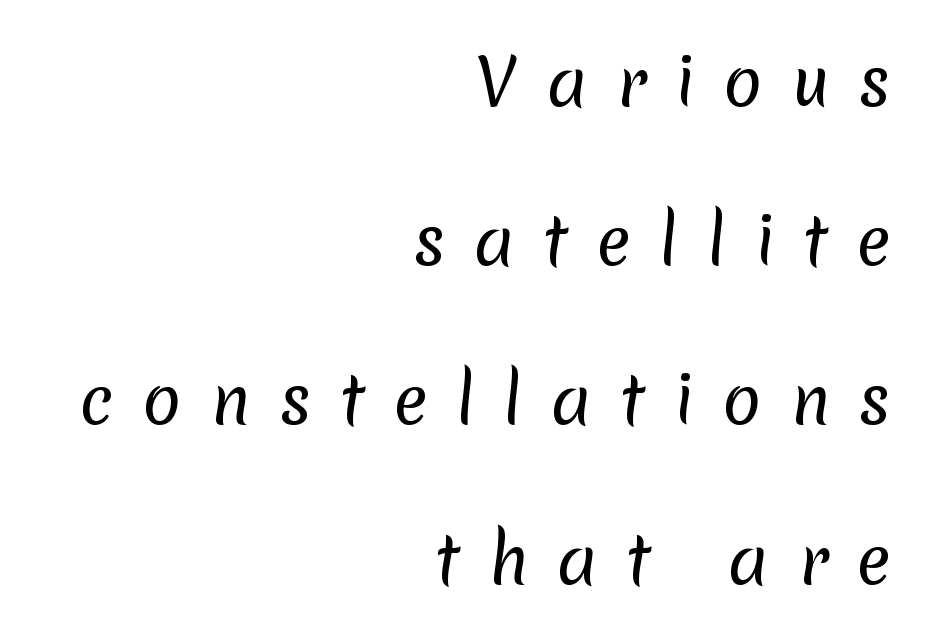
The typeface has the unassuming heft of standard copy or less. This sample uses expanded letter spacing, leaving extra air between glyphs. The rendering uses natural spacing where letterforms have individual widths. Check under the words: just untouched page.
